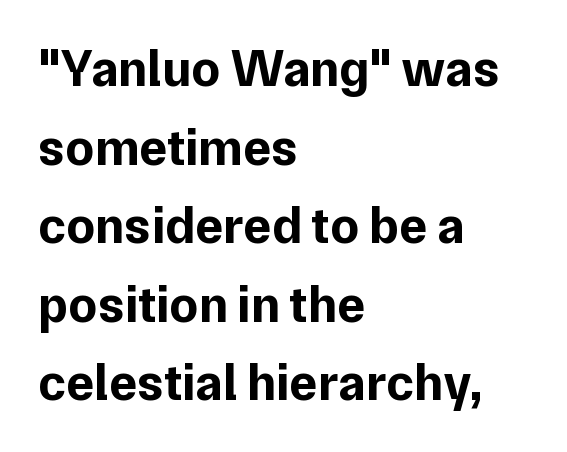
The image shows 52 px bold sans-serif type, upright; set left-aligned, normal line spacing (1.51x), normal letter spacing, not underlined; low stroke contrast and a medium x-height.
